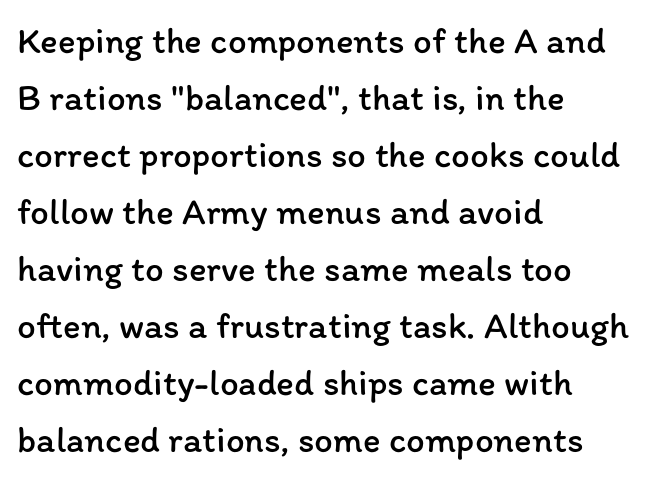
Q: Is the text bold? A: No.
Q: Is the text italic (slanted)? A: No, it is upright.
Q: Is the text underlined? A: No.
Q: How is the paragraph aligned? A: Left-aligned.
Q: Is the spacing between letters normal or unusually wide? A: Normal.
Q: Is the spacing between lines tight, normal or loose? A: Normal.
Q: Width (condensed, normal, or wide)? A: Normal.
Q: Stroke contrast? A: Low.
Q: x-height? A: Medium.
Q: Monospaced? A: No.
